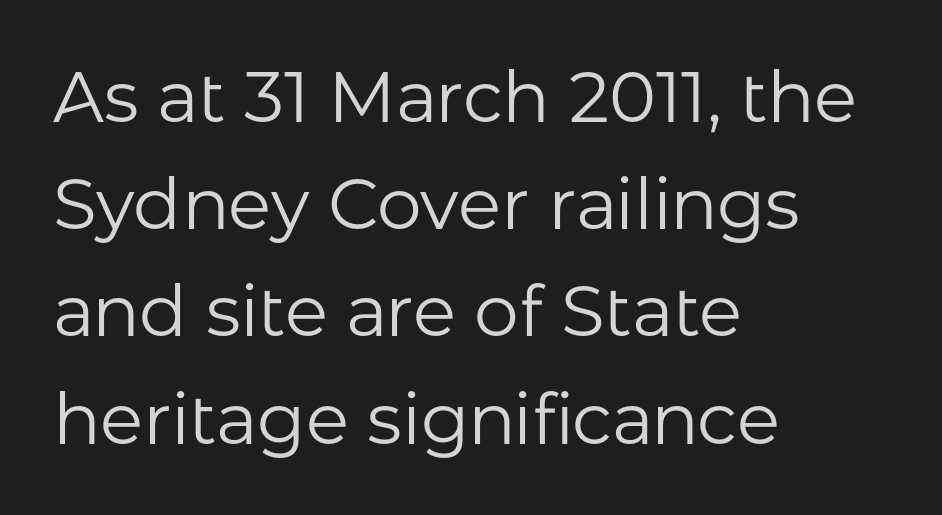
Q: Is the text bold? A: No.
Q: Is the text italic (slanted)? A: No, it is upright.
Q: Is the typeface a serif or a sans-serif typeface? A: Sans-serif.
Q: Is the text underlined? A: No.
Q: How is the paragraph aligned? A: Left-aligned.
Q: Is the spacing between letters normal or unusually wide? A: Normal.
Q: Is the spacing between lines tight, normal or loose? A: Normal.
Q: Width (condensed, normal, or wide)? A: Normal.
Q: Stroke contrast? A: Low.
Q: x-height? A: Medium.
Q: Monospaced? A: No.
